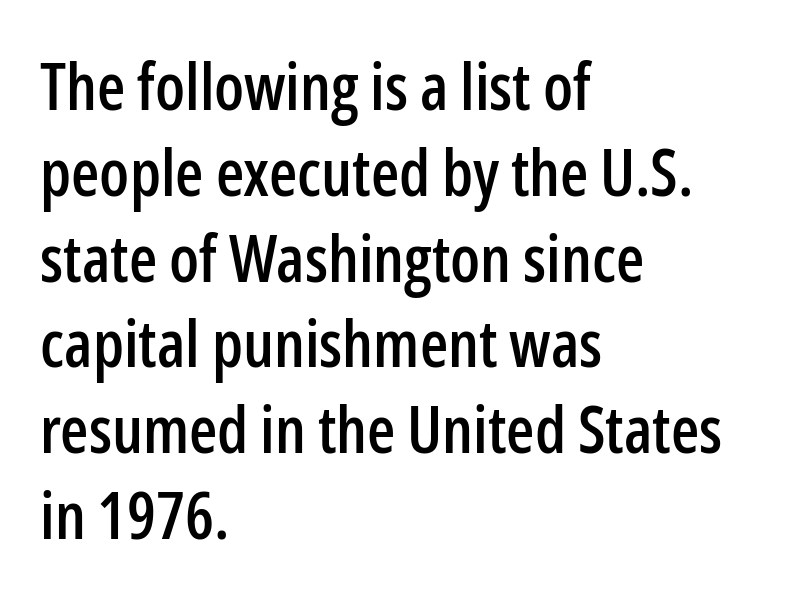
Here the glyphs are tracked normally, forming tight word shapes. The font family rendered here belongs to the sans-serif group. Decoration check: the copy has no underline. Looks like regular typesetting: each glyph gets only the width it needs. Short and long lines alike share a common starting point at left.
